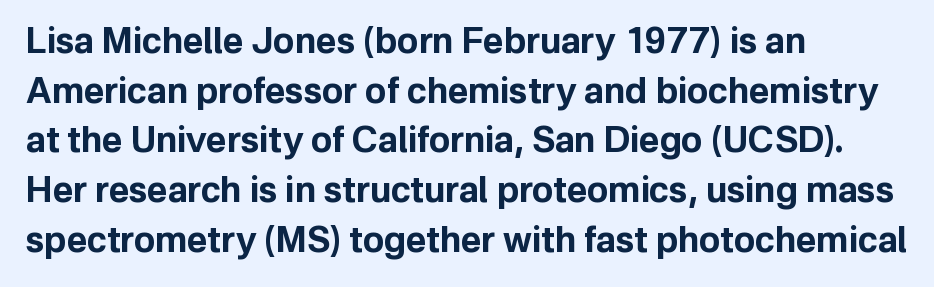
Q: Is the text bold? A: Yes.
Q: Is the text italic (slanted)? A: No, it is upright.
Q: Is the typeface a serif or a sans-serif typeface? A: Sans-serif.
Q: Is the text underlined? A: No.
Q: How is the paragraph aligned? A: Left-aligned.
Q: Is the spacing between letters normal or unusually wide? A: Normal.
Q: Is the spacing between lines tight, normal or loose? A: Normal.
Q: Width (condensed, normal, or wide)? A: Normal.
Q: Stroke contrast? A: Low.
Q: x-height? A: Medium.
Q: Monospaced? A: No.
